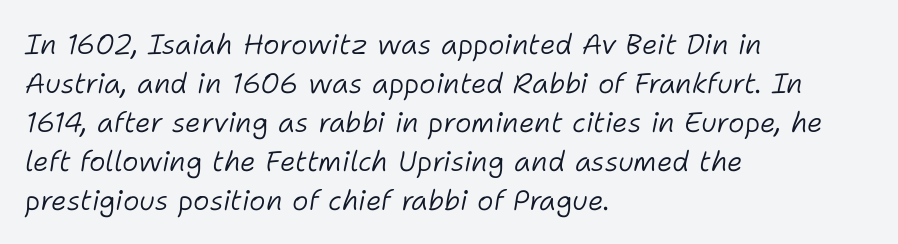
{"italic": "yes", "lean": "right", "slant_degrees": 11, "bold": "no", "weight": "light", "width": "normal", "stroke_contrast": "low", "x_height": "medium", "monospaced": "no", "underline": "no", "align": "left", "line_spacing": "normal", "line_spacing_ratio": 1.39, "letter_spacing": "normal", "letter_spacing_em": 0.0, "glyph_px": 28}
